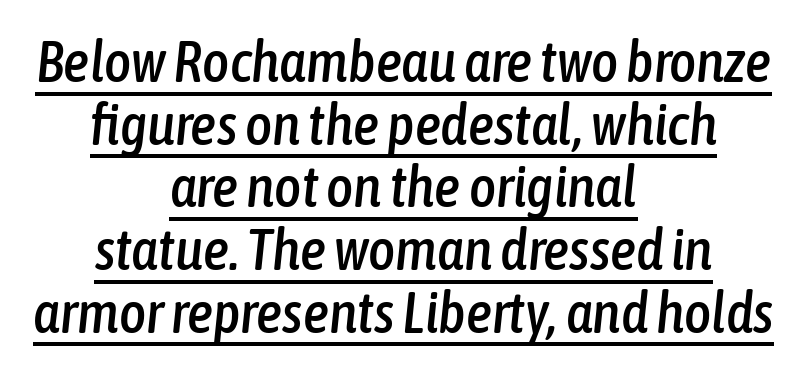
The image shows 58 px condensed type, italic (leaning right); set centered, tight line spacing (1.08x), normal letter spacing, underlined; low stroke contrast and a medium x-height.
